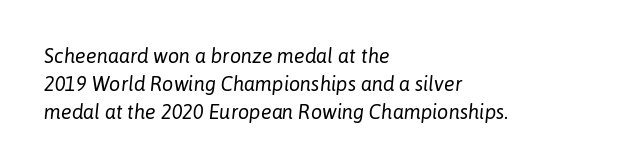
Q: Is the text bold? A: No.
Q: Is the text italic (slanted)? A: Yes, it leans right by about 6 degrees.
Q: Is the text underlined? A: No.
Q: How is the paragraph aligned? A: Left-aligned.
Q: Is the spacing between letters normal or unusually wide? A: Normal.
Q: Is the spacing between lines tight, normal or loose? A: Normal.
